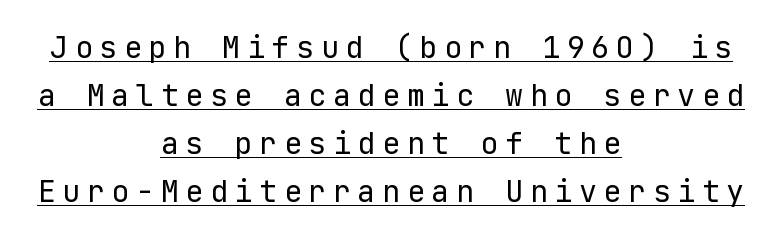
Q: Is the text bold? A: No.
Q: Is the text italic (slanted)? A: No, it is upright.
Q: Is the typeface a serif or a sans-serif typeface? A: Sans-serif.
Q: Is the text underlined? A: Yes.
Q: How is the paragraph aligned? A: Centered.
Q: Is the spacing between letters normal or unusually wide? A: Unusually wide.
Q: Is the spacing between lines tight, normal or loose? A: Normal.
Q: Width (condensed, normal, or wide)? A: Normal.
Q: Stroke contrast? A: Low.
Q: x-height? A: Medium.
